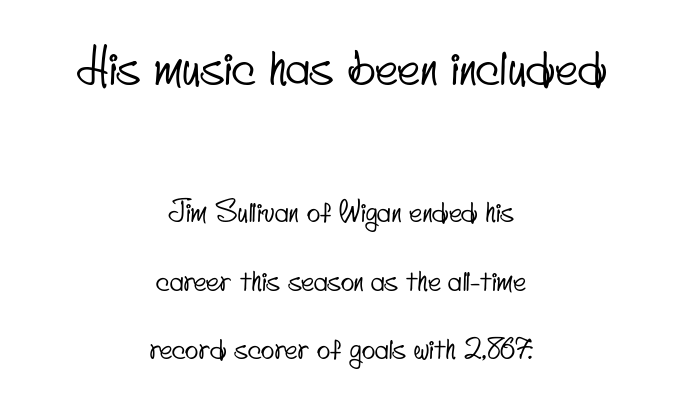
Q: Is the typeface a serif or a sans-serif typeface? A: Sans-serif.
Q: Is the text underlined? A: No.
Q: How is the paragraph aligned? A: Centered.
Q: Is the spacing between letters normal or unusually wide? A: Normal.
Q: Is the spacing between lines tight, normal or loose? A: Loose.
Q: Which block of text is set in a larger size, the first (top) or the second (bottom)? A: The first (top) one.
Q: Width (condensed, normal, or wide)? A: Condensed.
Q: Stroke contrast? A: Low.
Q: x-height? A: Small.
Q: Monospaced? A: No.
